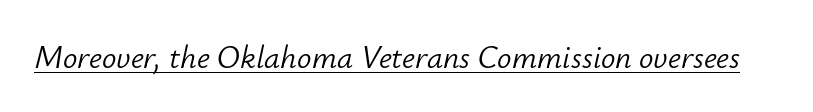
The image shows 32 px light type, italic (leaning right); set normal letter spacing, underlined; low stroke contrast and a small x-height.
